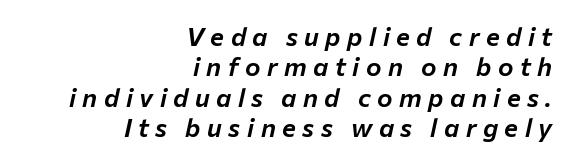
Q: Is the text italic (slanted)? A: Yes, it leans right by about 12 degrees.
Q: Is the text underlined? A: No.
Q: How is the paragraph aligned? A: Right-aligned.
Q: Is the spacing between letters normal or unusually wide? A: Unusually wide.
